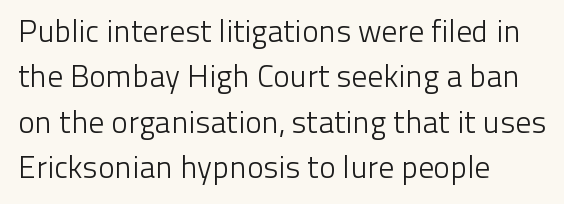
The image shows 31 px light sans-serif type, upright; set left-aligned, normal line spacing (1.46x), normal letter spacing, not underlined; low stroke contrast and a medium x-height.
